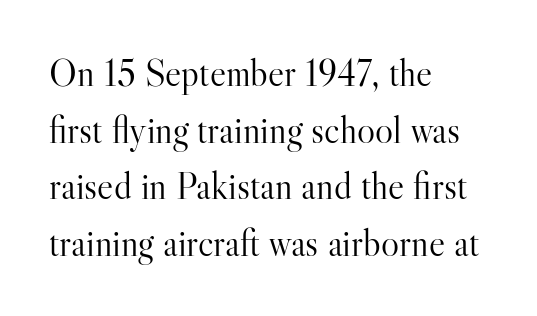
{"serif": "yes", "italic": "no", "bold": "no", "weight": "light", "width": "normal", "stroke_contrast": "high", "x_height": "small", "monospaced": "no", "underline": "no", "align": "left", "line_spacing": "normal", "line_spacing_ratio": 1.49, "letter_spacing": "normal", "letter_spacing_em": 0.0, "glyph_px": 38}
